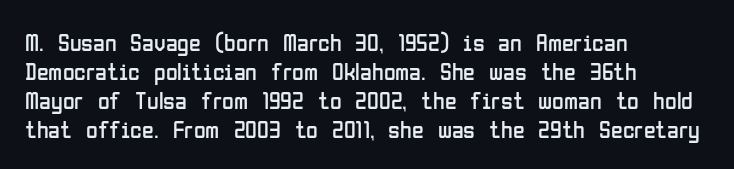
The image shows 24 px text type, upright; set left-aligned, line spacing 1.21x, normal letter spacing, not underlined.
